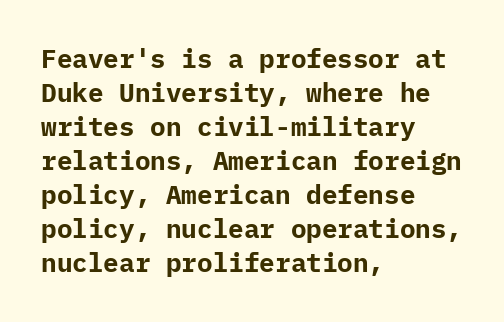
The image shows 26 px bold type, upright; set left-aligned, normal line spacing (1.31x), normal letter spacing, not underlined.
